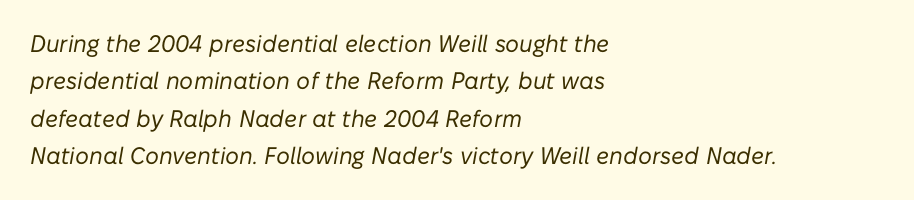
Letters have the restrained weight of plain body copy at most. Regarding leading, the lines here are spaced in the standard way. This rendering features lettering with no underline. Line beginnings align vertically; line endings do not. Honestly, the letter spacing is just normal — you wouldn't notice it.
